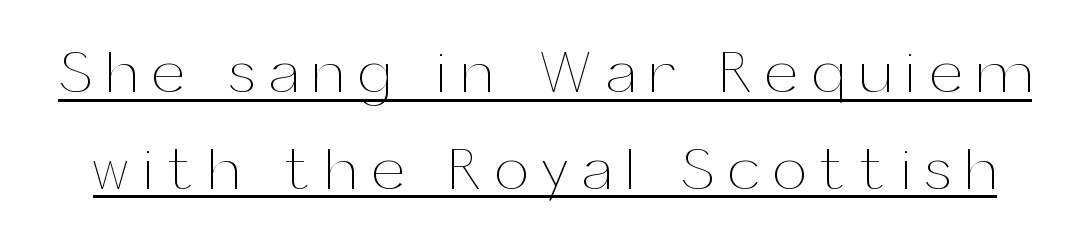
Q: Is the text bold? A: No.
Q: Is the text italic (slanted)? A: No, it is upright.
Q: Is the text underlined? A: Yes.
Q: Is the spacing between letters normal or unusually wide? A: Unusually wide.
Q: Is the spacing between lines tight, normal or loose? A: Normal.
Q: Width (condensed, normal, or wide)? A: Normal.
Q: Stroke contrast? A: Medium.
Q: x-height? A: Medium.
Q: Monospaced? A: No.
